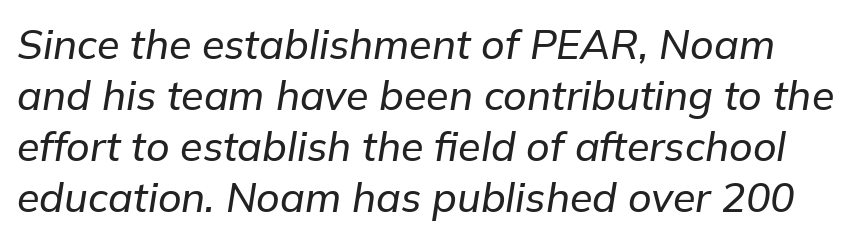
Q: Is the text italic (slanted)? A: Yes, it leans right by about 9 degrees.
Q: Is the text underlined? A: No.
Q: Is the spacing between letters normal or unusually wide? A: Normal.
Q: Width (condensed, normal, or wide)? A: Normal.
Q: Stroke contrast? A: Low.
Q: x-height? A: Medium.
Q: Monospaced? A: No.
